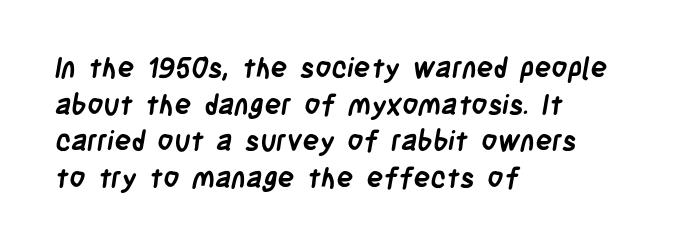
Q: Is the text bold? A: Yes.
Q: Is the typeface a serif or a sans-serif typeface? A: Sans-serif.
Q: Is the text underlined? A: No.
Q: How is the paragraph aligned? A: Left-aligned.
Q: Is the spacing between letters normal or unusually wide? A: Normal.
Q: Is the spacing between lines tight, normal or loose? A: Normal.
Q: Width (condensed, normal, or wide)? A: Condensed.
Q: Stroke contrast? A: Low.
Q: x-height? A: Large.
Q: Monospaced? A: No.
